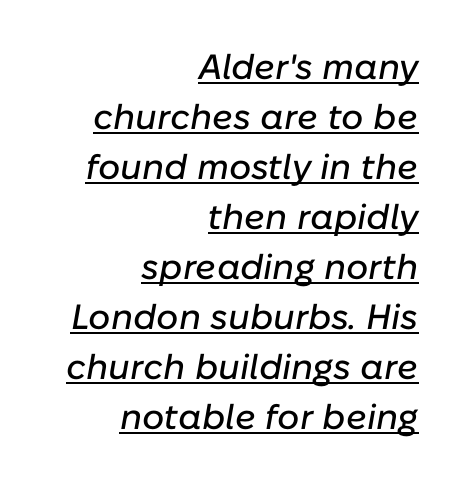
Q: Is the text italic (slanted)? A: Yes, it leans right by about 10 degrees.
Q: Is the text underlined? A: Yes.
Q: How is the paragraph aligned? A: Right-aligned.
Q: Is the spacing between letters normal or unusually wide? A: Normal.
Q: Is the spacing between lines tight, normal or loose? A: Normal.
Q: Width (condensed, normal, or wide)? A: Normal.
Q: Stroke contrast? A: Low.
Q: x-height? A: Medium.
Q: Monospaced? A: No.
